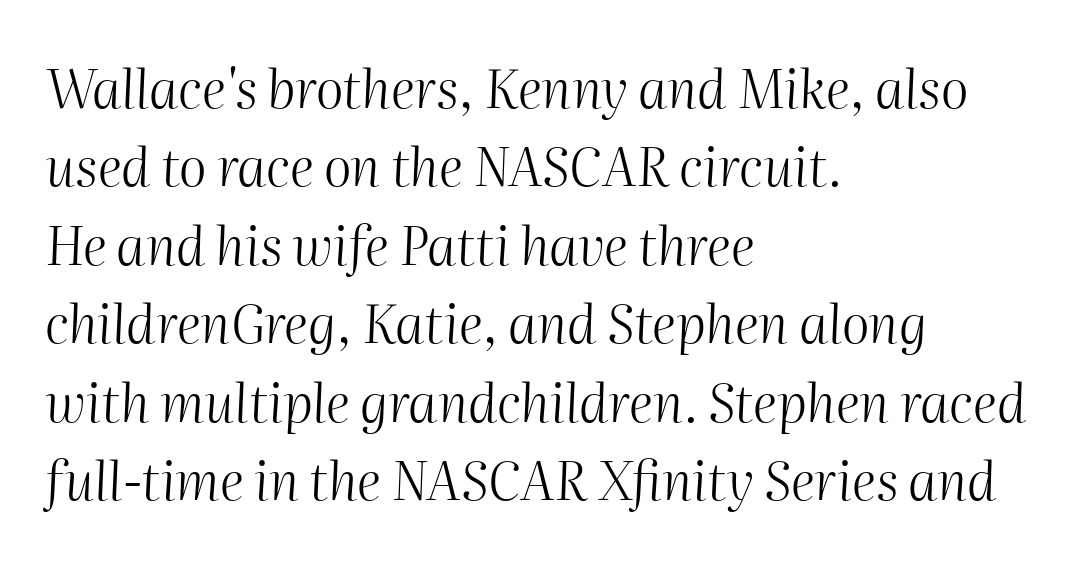
Q: Is the text bold? A: No.
Q: Is the text italic (slanted)? A: Yes, it leans right by about 2 degrees.
Q: Is the text underlined? A: No.
Q: How is the paragraph aligned? A: Left-aligned.
Q: Is the spacing between letters normal or unusually wide? A: Normal.
Q: Is the spacing between lines tight, normal or loose? A: Normal.
Q: Width (condensed, normal, or wide)? A: Normal.
Q: Stroke contrast? A: Medium.
Q: x-height? A: Medium.
Q: Monospaced? A: No.
